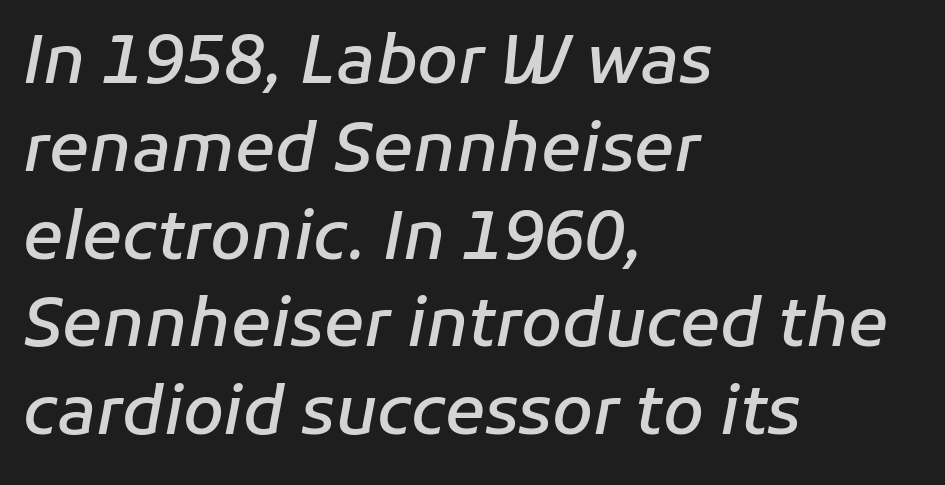
Proportional: the letters do not fall into vertical columns. Honestly, the letter spacing is just normal — you wouldn't notice it. The leading is moderate, giving the passage an even texture. Heft: intermediate — a semibold. Rule under the text: the space is simply empty. The lines are quadded left.
